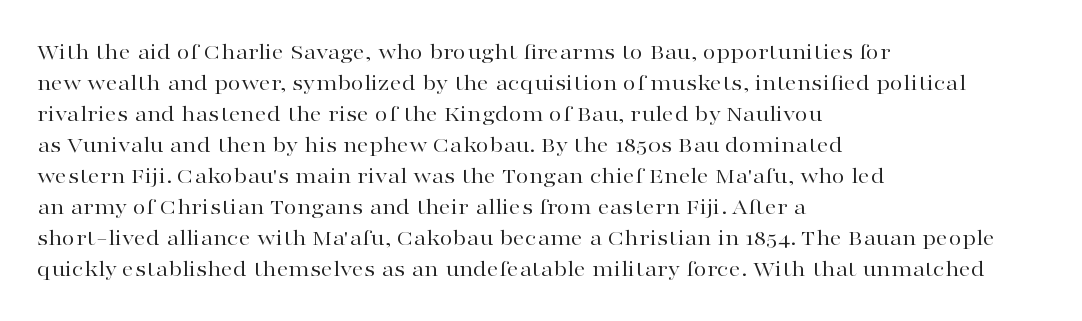
Q: Is the text bold? A: No.
Q: Is the text italic (slanted)? A: No, it is upright.
Q: Is the text underlined? A: No.
Q: How is the paragraph aligned? A: Left-aligned.
Q: Is the spacing between letters normal or unusually wide? A: Normal.
Q: Is the spacing between lines tight, normal or loose? A: Normal.
